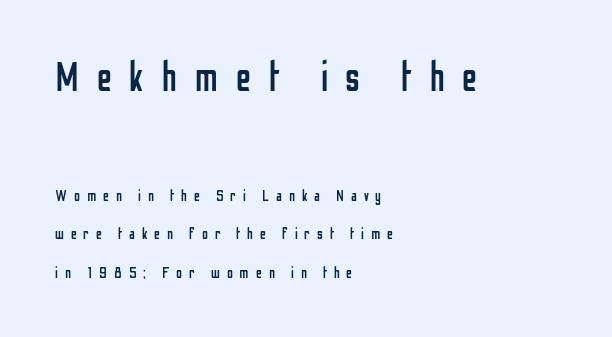
Q: Is the text bold? A: No.
Q: Is the text italic (slanted)? A: No, it is upright.
Q: Is the typeface a serif or a sans-serif typeface? A: Sans-serif.
Q: Is the text underlined? A: No.
Q: How is the paragraph aligned? A: Left-aligned.
Q: Is the spacing between letters normal or unusually wide? A: Unusually wide.
Q: Is the spacing between lines tight, normal or loose? A: Loose.
Q: Which block of text is set in a larger size, the first (top) or the second (bottom)? A: The first (top) one.
Q: Width (condensed, normal, or wide)? A: Condensed.
Q: Stroke contrast? A: Low.
Q: x-height? A: Medium.
Q: Monospaced? A: No.
